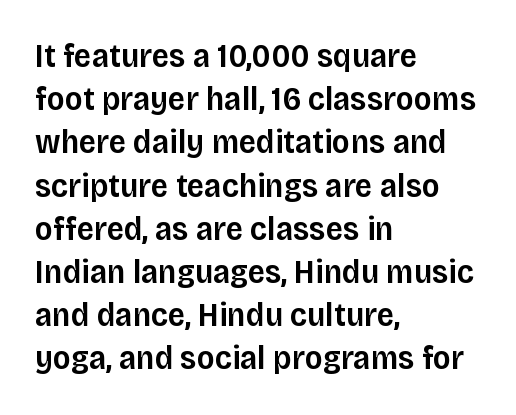
Ascenders rise straight up at ninety degrees. Stroke thickness is moderately raised; the sample reads as semibold. Typeset ragged right — the left edge is the straight one. Proportional: the letters do not fall into vertical columns. The strip under each line holds only bare page.
